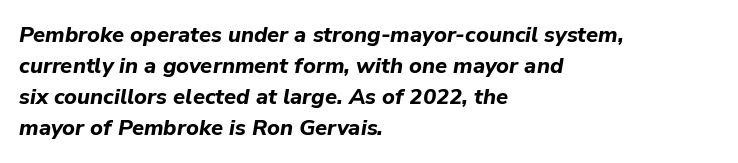
Letter spacing: default. This rendering features lettering with no underline. The whole block is typeset with a tilt. Students, observe: this is what conventionally led text looks like.
